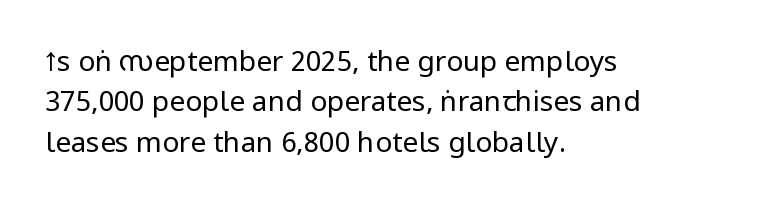
The image shows 28 px regular-weight, condensed sans-serif type, upright; set left-aligned, normal line spacing (1.44x), normal letter spacing, not underlined; low stroke contrast.
